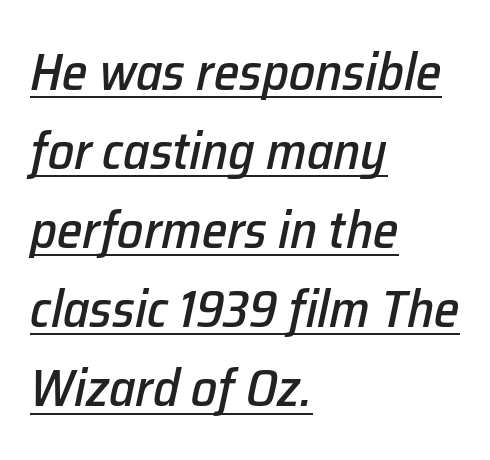
The image shows 52 px text type, italic (leaning right); set left-aligned, normal line spacing (1.52x), normal letter spacing, underlined; low stroke contrast and a medium x-height.
